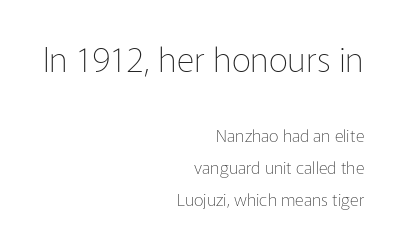
The face used here is a sans, in the tradition of grotesques and geometrics. Which margin do the lines hug? The right one — the left edge is uneven. Is the type heavy? It reads as light-to-regular instead. Every stem runs plumb, perpendicular to the baseline. Letter spacing: default.
